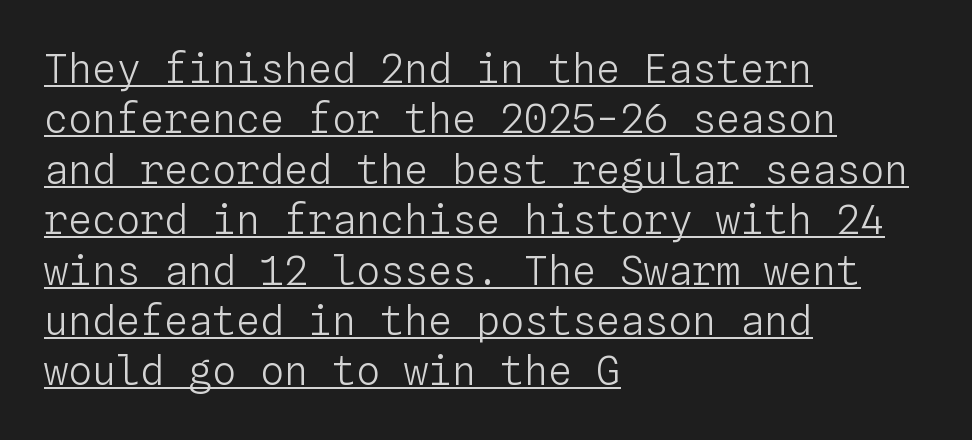
Q: Is the text bold? A: No.
Q: Is the text italic (slanted)? A: No, it is upright.
Q: Is the text underlined? A: Yes.
Q: How is the paragraph aligned? A: Left-aligned.
Q: Is the spacing between letters normal or unusually wide? A: Normal.
Q: Is the spacing between lines tight, normal or loose? A: Normal.
Q: Width (condensed, normal, or wide)? A: Normal.
Q: Stroke contrast? A: Low.
Q: x-height? A: Medium.
Q: Monospaced? A: Yes.
